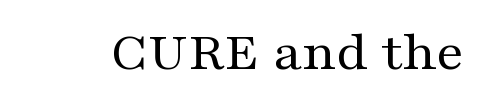
The image shows 57 px regular-weight, wide serif type, upright; set normal letter spacing, not underlined; medium stroke contrast and a medium x-height.
